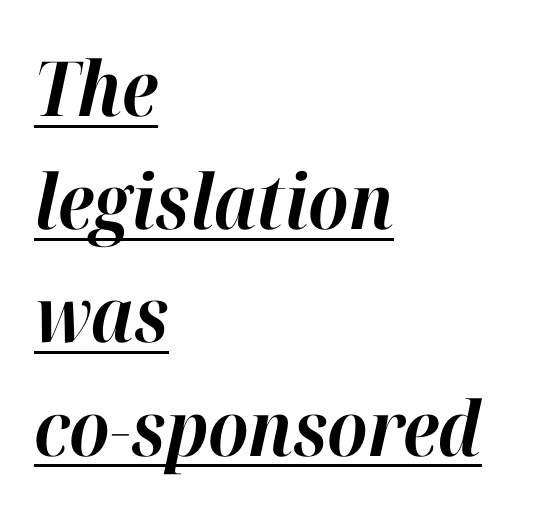
{"italic": "yes", "lean": "right", "slant_degrees": 12, "bold": "yes", "weight": "bold", "width": "normal", "stroke_contrast": "high", "x_height": "medium", "monospaced": "no", "underline": "yes", "align": "left", "line_spacing": "normal", "line_spacing_ratio": 1.49, "letter_spacing": "normal", "letter_spacing_em": 0.0, "glyph_px": 76}
